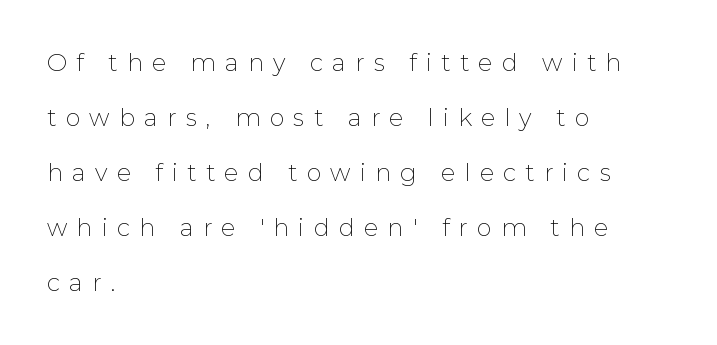
{"italic": "no", "bold": "no", "underline": "no", "align": "left", "line_spacing": "loose", "line_spacing_ratio": 2.29, "letter_spacing": "wide", "letter_spacing_em": 0.38, "glyph_px": 24}
